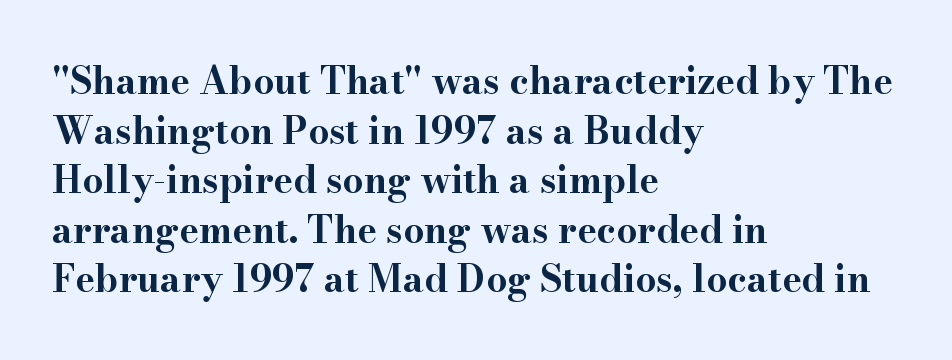
Q: Is the text bold? A: Yes.
Q: Is the text italic (slanted)? A: No, it is upright.
Q: Is the typeface a serif or a sans-serif typeface? A: Serif.
Q: Is the text underlined? A: No.
Q: How is the paragraph aligned? A: Left-aligned.
Q: Is the spacing between letters normal or unusually wide? A: Normal.
Q: Is the spacing between lines tight, normal or loose? A: Normal.
Q: Width (condensed, normal, or wide)? A: Wide.
Q: Stroke contrast? A: High.
Q: x-height? A: Small.
Q: Monospaced? A: No.
